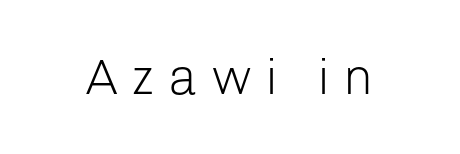
Q: Is the text bold? A: No.
Q: Is the text italic (slanted)? A: No, it is upright.
Q: Is the typeface a serif or a sans-serif typeface? A: Sans-serif.
Q: Is the text underlined? A: No.
Q: Is the spacing between letters normal or unusually wide? A: Unusually wide.
Q: Width (condensed, normal, or wide)? A: Normal.
Q: Stroke contrast? A: Low.
Q: x-height? A: Medium.
Q: Monospaced? A: No.
